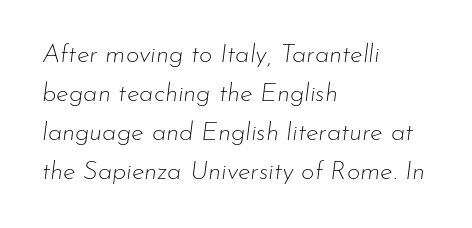
This block has exactly the height ordinary leading produces. Reading down the block, your eye returns to a fixed left position each line. Tall strokes in this sample are angled rather than plumb. No chunkiness to these letters — they're not bold. Between one letter and the next there's only the usual sliver of space.
